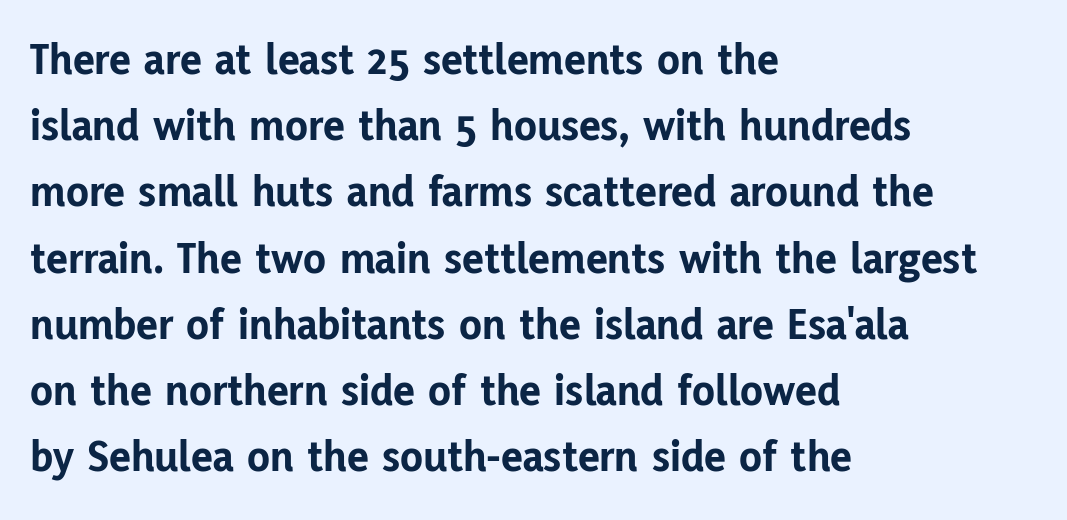
Glyph-to-glyph distance matches everyday printed text. Nobody drew a line under any word here. The designer left line spacing at the default. Teacher's note: observe the even left margin — that is flush-left alignment.
